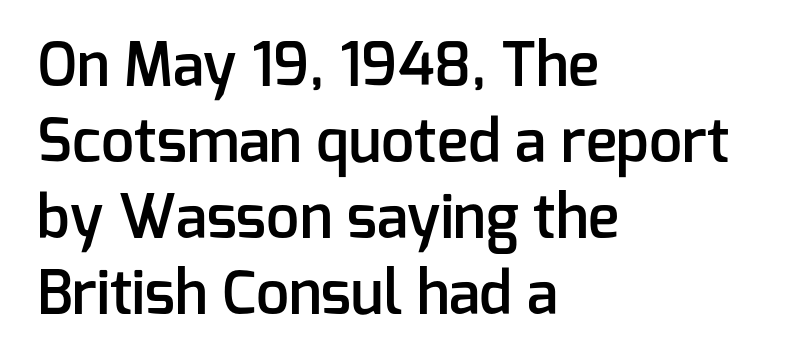
A somewhat darkened texture: the type is semibold rather than bold. What kind of face is this? One without serifs — a sans. Normally led — the rows are evenly, conventionally spaced. The passage is arranged the way most books set body copy — flush left.
